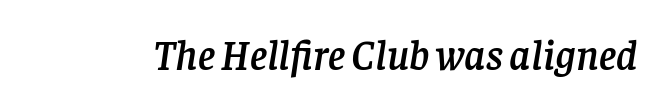
{"serif": "yes", "italic": "yes", "lean": "right", "slant_degrees": 8, "width": "normal", "stroke_contrast": "low", "x_height": "large", "monospaced": "no", "underline": "no", "letter_spacing": "normal", "letter_spacing_em": 0.0, "glyph_px": 42}
